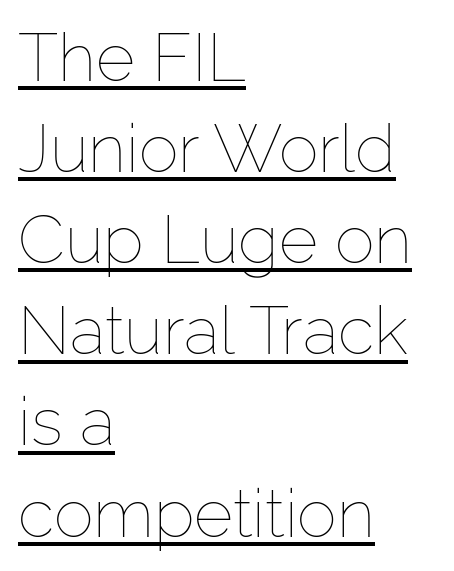
{"italic": "no", "bold": "no", "weight": "thin", "width": "normal", "stroke_contrast": "low", "x_height": "medium", "monospaced": "no", "underline": "yes", "align": "left", "line_spacing": "normal", "line_spacing_ratio": 1.36, "letter_spacing": "normal", "letter_spacing_em": 0.0, "glyph_px": 67}
